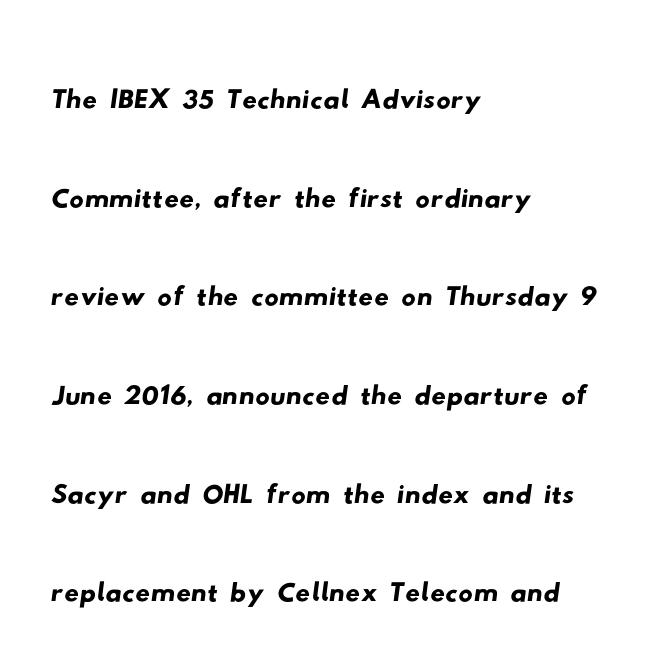
What's the leading like? Ordinary, nothing unusual. This sample has the flowing, uneven cadence of proportional lettering. The face used here is a sans, in the tradition of grotesques and geometrics. Only glyphs here, with clear space below each row.
